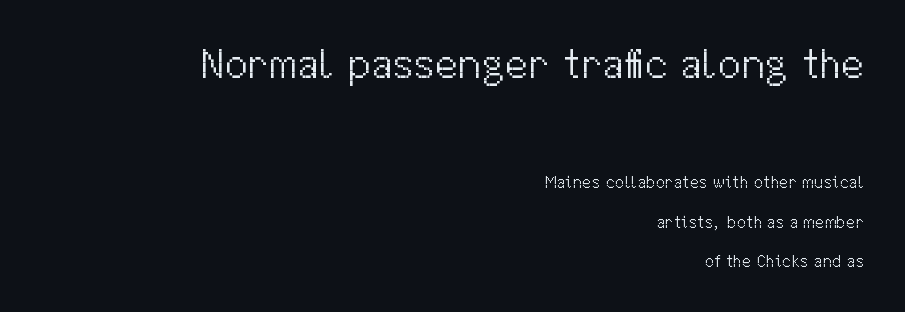
The image shows 42 px light sans-serif type, upright; set right-aligned, loose line spacing (2.34x), normal letter spacing, not underlined; the first (top) block is 2.47x larger; medium stroke contrast and a medium x-height.
